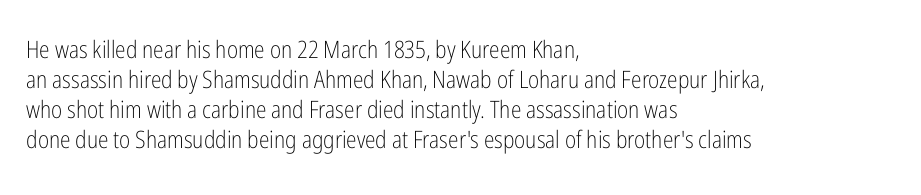
{"italic": "no", "bold": "no", "underline": "no", "align": "left", "line_spacing": "normal", "line_spacing_ratio": 1.25, "letter_spacing": "normal", "letter_spacing_em": 0.0, "glyph_px": 24}
